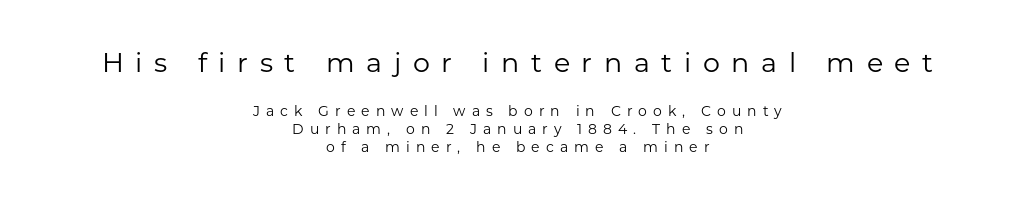
Q: Is the text bold? A: No.
Q: Is the text italic (slanted)? A: No, it is upright.
Q: Is the text underlined? A: No.
Q: How is the paragraph aligned? A: Centered.
Q: Is the spacing between letters normal or unusually wide? A: Unusually wide.
Q: Is the spacing between lines tight, normal or loose? A: Normal.
Q: Which block of text is set in a larger size, the first (top) or the second (bottom)? A: The first (top) one.
